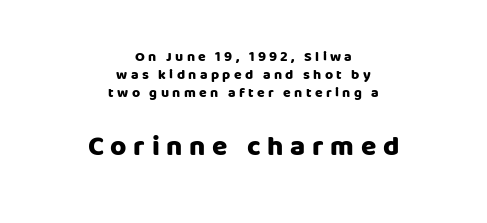
Q: Is the text bold? A: Yes.
Q: Is the text italic (slanted)? A: No, it is upright.
Q: Is the typeface a serif or a sans-serif typeface? A: Sans-serif.
Q: Is the text underlined? A: No.
Q: How is the paragraph aligned? A: Centered.
Q: Is the spacing between letters normal or unusually wide? A: Unusually wide.
Q: Is the spacing between lines tight, normal or loose? A: Normal.
Q: Which block of text is set in a larger size, the first (top) or the second (bottom)? A: The second (bottom) one.
Q: Width (condensed, normal, or wide)? A: Normal.
Q: Stroke contrast? A: Low.
Q: x-height? A: Large.
Q: Monospaced? A: No.
